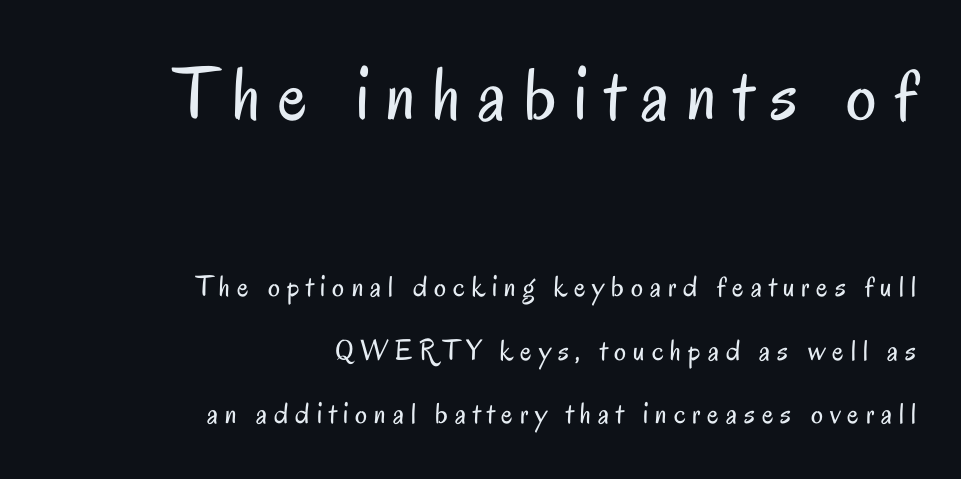
The image shows 76 px regular-weight, condensed sans-serif type, upright; set right-aligned, loose line spacing (2.12x), unusually wide letter spacing (+0.23 em), not underlined; the first (top) block is 2.53x larger; low stroke contrast and a small x-height.
